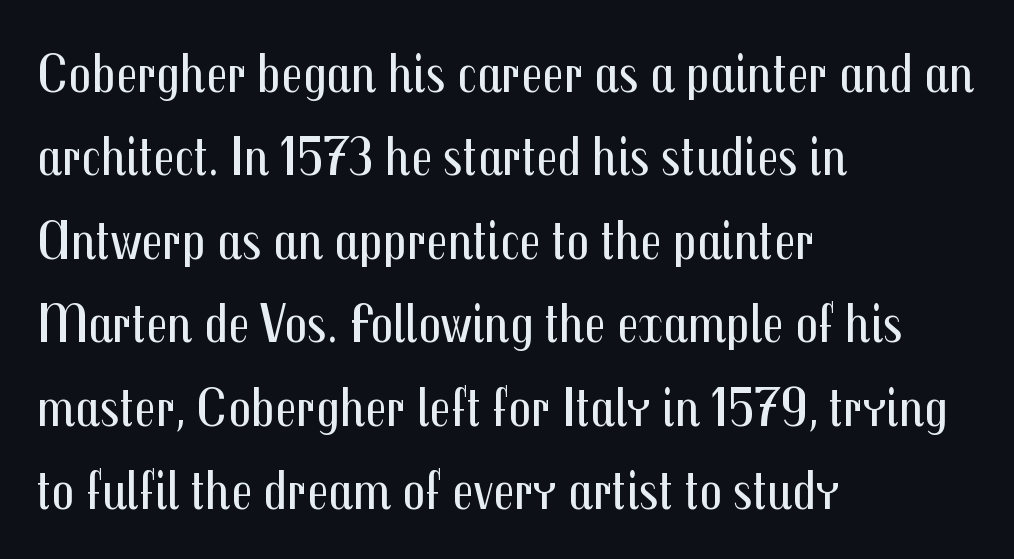
{"serif": "no", "italic": "no", "bold": "no", "weight": "regular", "width": "condensed", "stroke_contrast": "medium", "x_height": "medium", "monospaced": "no", "underline": "no", "align": "left", "line_spacing": "normal", "line_spacing_ratio": 1.49, "letter_spacing": "normal", "letter_spacing_em": 0.0, "glyph_px": 56}
